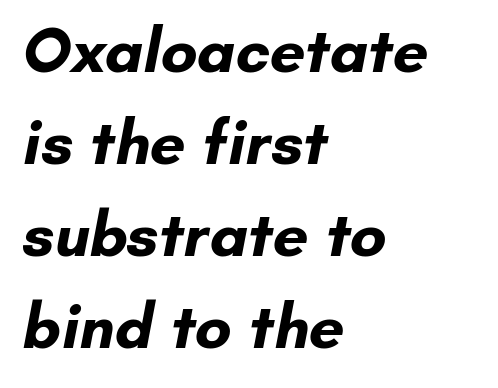
{"serif": "no", "bold": "yes", "weight": "bold", "width": "normal", "stroke_contrast": "low", "x_height": "small", "monospaced": "no", "underline": "no", "align": "left", "line_spacing": "normal", "line_spacing_ratio": 1.46, "letter_spacing": "normal", "letter_spacing_em": 0.0, "glyph_px": 63}
